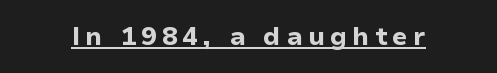
{"italic": "no", "bold": "yes", "underline": "yes", "glyph_px": 26}
